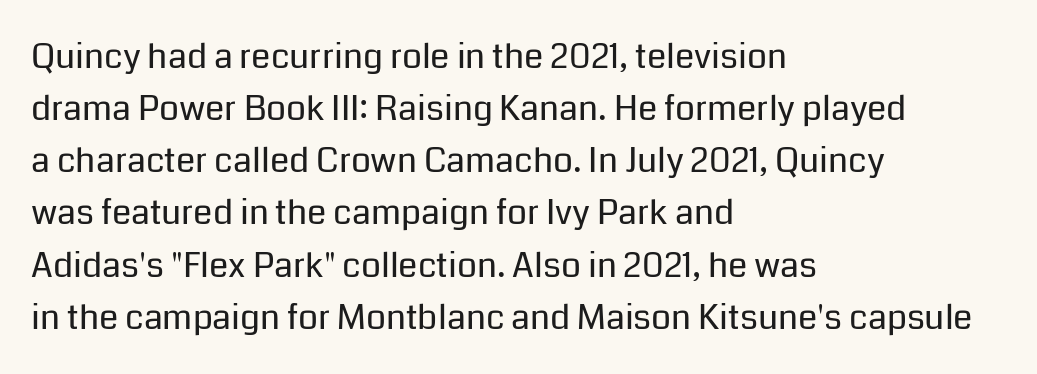
{"serif": "no", "italic": "no", "bold": "no", "weight": "regular", "width": "normal", "stroke_contrast": "low", "x_height": "medium", "monospaced": "no", "underline": "no", "align": "left", "line_spacing": "normal", "line_spacing_ratio": 1.49, "letter_spacing": "normal", "letter_spacing_em": 0.0, "glyph_px": 35}
